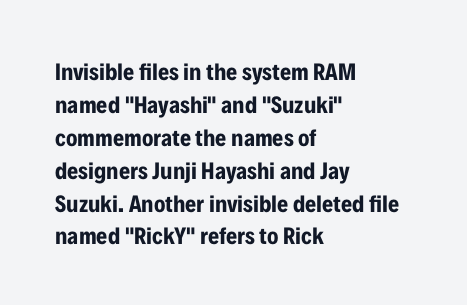
Q: Is the text bold? A: Yes.
Q: Is the text italic (slanted)? A: No, it is upright.
Q: Is the text underlined? A: No.
Q: How is the paragraph aligned? A: Left-aligned.
Q: Is the spacing between letters normal or unusually wide? A: Normal.
Q: Is the spacing between lines tight, normal or loose? A: Normal.
